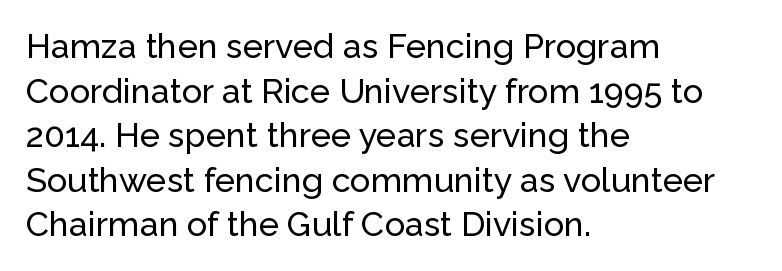
The image shows 34 px sans-serif type, upright; set left-aligned, normal line spacing (1.31x), normal letter spacing, not underlined; low stroke contrast and a medium x-height.
